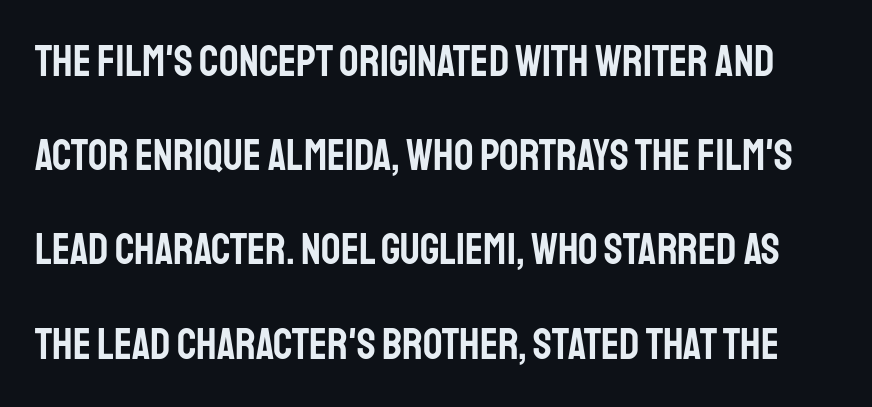
The image shows 43 px condensed sans-serif type, upright; set loose line spacing (2.19x), normal letter spacing, not underlined; low stroke contrast and a large x-height.
